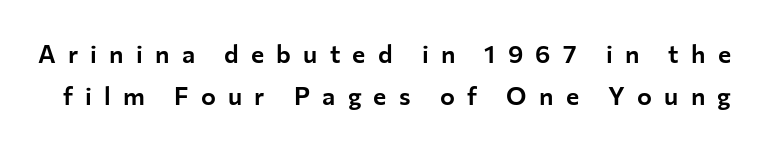
Descenders are the only things crossing below the line. It's the straight-up-and-down kind of type. This block has exactly the height ordinary leading produces. The gaps between neighbouring characters are conspicuously large.
